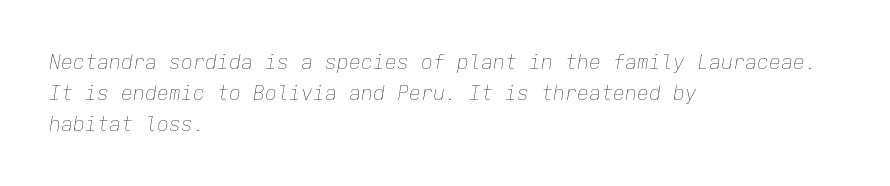
Q: Is the text bold? A: No.
Q: Is the text italic (slanted)? A: Yes, it leans right by about 9 degrees.
Q: Is the text underlined? A: No.
Q: How is the paragraph aligned? A: Left-aligned.
Q: Is the spacing between letters normal or unusually wide? A: Normal.
Q: Is the spacing between lines tight, normal or loose? A: Normal.
